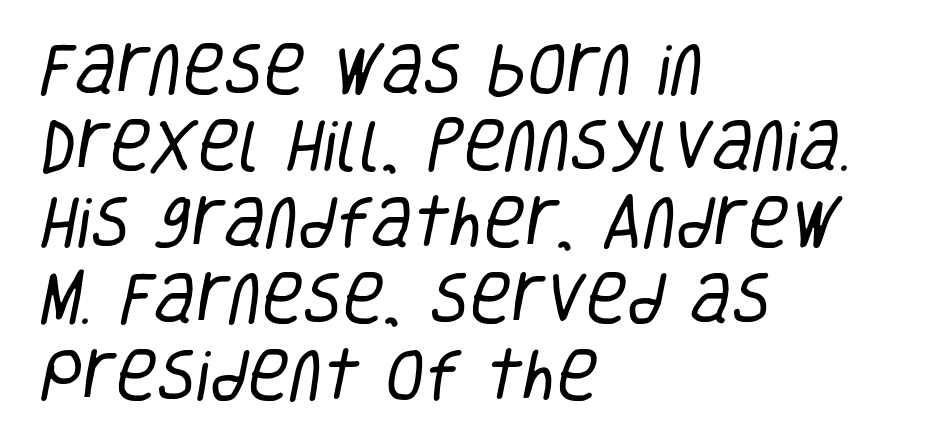
The image shows 57 px regular-weight, condensed sans-serif type; set left-aligned, normal line spacing (1.34x), normal letter spacing, not underlined; low stroke contrast and a large x-height.
